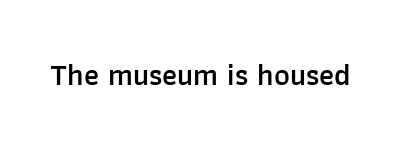
The image shows 30 px semibold sans-serif type, upright; set normal letter spacing, not underlined; low stroke contrast and a medium x-height.
